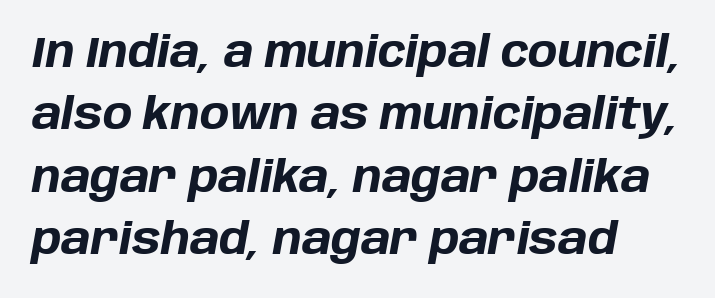
Baseline-to-baseline distance is the conventional proportion of letter height. Horizontal alignment here is leftward, the default for most running prose. Bare-footed words on every line. In terms of weight, the rendering is a true, heavy bold. Think of a printed novel: that variable character pitch is what you see here.
